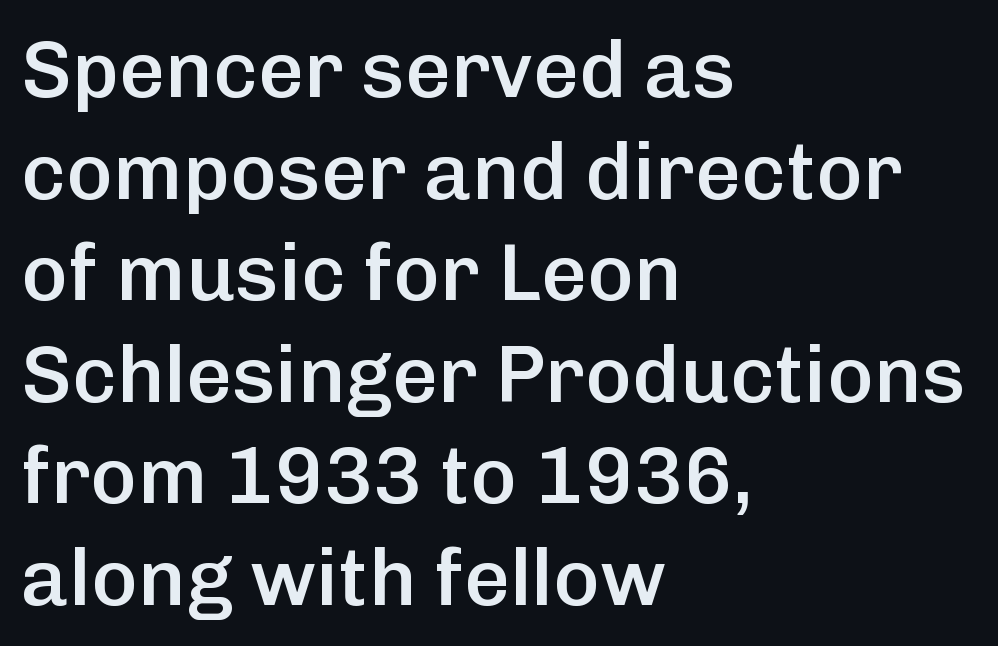
The image shows 80 px semibold sans-serif type, upright; set left-aligned, normal line spacing (1.27x), normal letter spacing, not underlined; low stroke contrast and a medium x-height.
